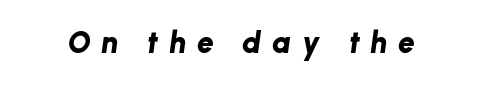
{"italic": "yes", "lean": "right", "slant_degrees": 8, "bold": "yes", "weight": "bold", "width": "normal", "stroke_contrast": "low", "x_height": "medium", "monospaced": "no", "underline": "no", "letter_spacing": "wide", "letter_spacing_em": 0.36, "glyph_px": 30}
